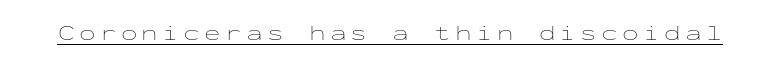
The image shows 22 px text type, upright; set unusually wide letter spacing (+0.2 em), underlined.
